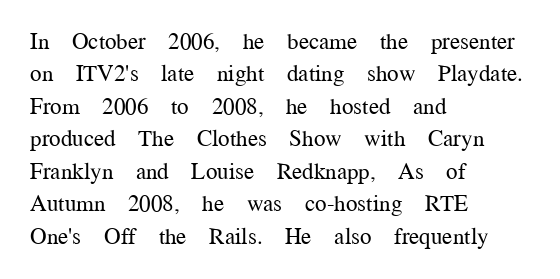
Q: Is the text bold? A: No.
Q: Is the text italic (slanted)? A: No, it is upright.
Q: Is the text underlined? A: No.
Q: How is the paragraph aligned? A: Left-aligned.
Q: Is the spacing between letters normal or unusually wide? A: Normal.
Q: Is the spacing between lines tight, normal or loose? A: Normal.
